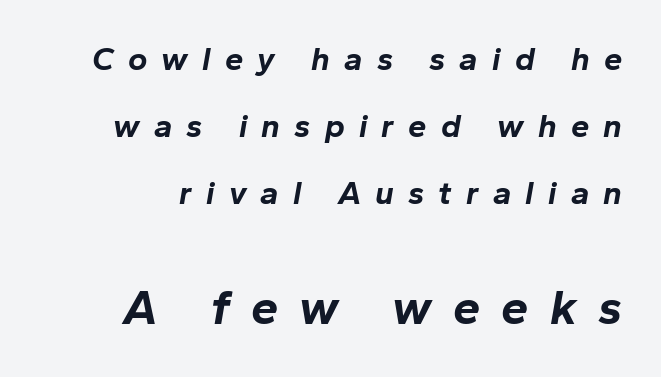
The image shows 49 px bold type, italic (leaning right); set loose line spacing (2.03x), unusually wide letter spacing (+0.43 em), not underlined; the second (bottom) block is 1.48x larger; low stroke contrast and a medium x-height.
